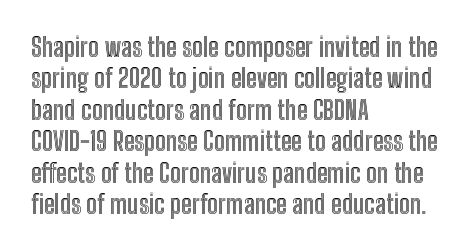
The image shows 26 px text type, upright; set left-aligned, line spacing 1.21x, normal letter spacing, not underlined.
